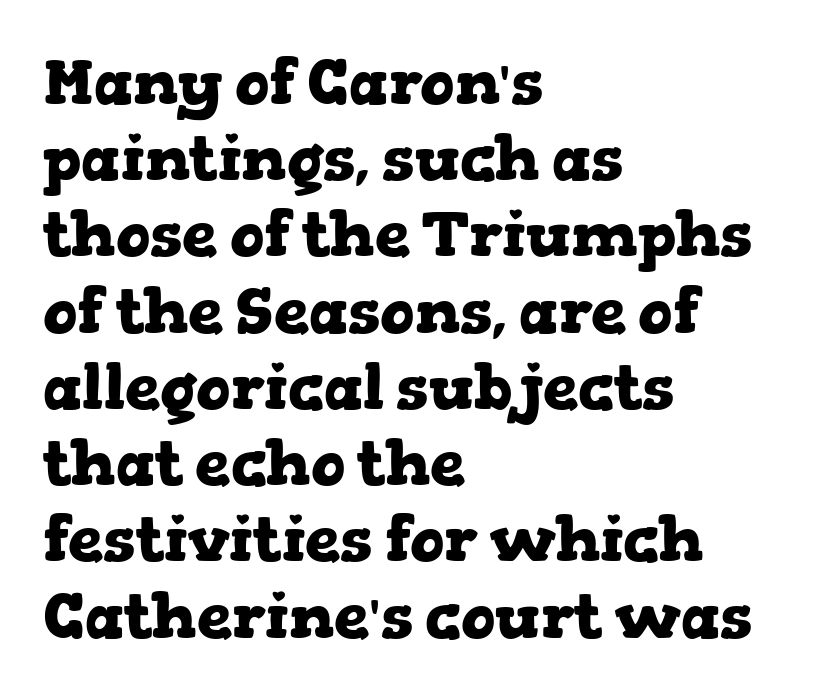
The image shows 63 px heavy, wide serif type, upright; set left-aligned, line spacing 1.21x, normal letter spacing, not underlined; low stroke contrast and a medium x-height.
